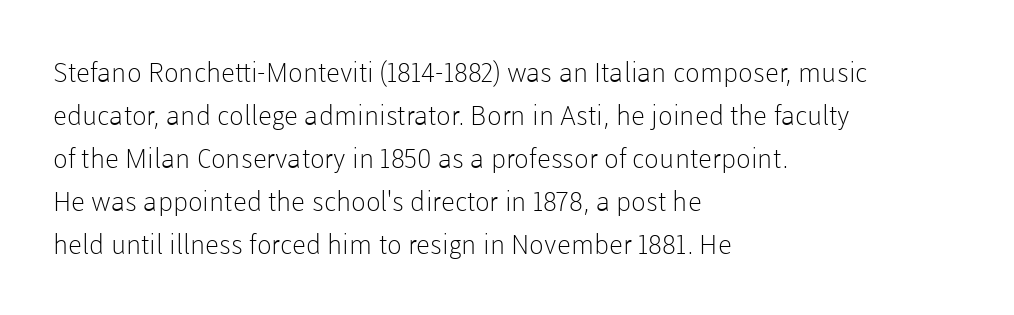
Q: Is the text bold? A: No.
Q: Is the text italic (slanted)? A: No, it is upright.
Q: Is the text underlined? A: No.
Q: How is the paragraph aligned? A: Left-aligned.
Q: Is the spacing between letters normal or unusually wide? A: Normal.
Q: Is the spacing between lines tight, normal or loose? A: Normal.
